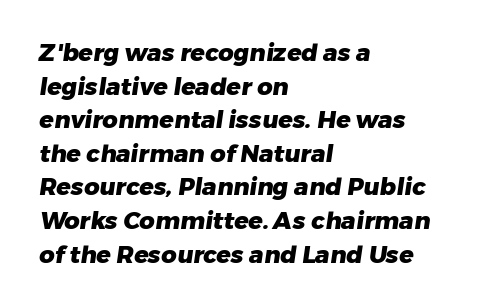
Q: Is the text bold? A: Yes.
Q: Is the text underlined? A: No.
Q: How is the paragraph aligned? A: Left-aligned.
Q: Is the spacing between letters normal or unusually wide? A: Normal.
Q: Is the spacing between lines tight, normal or loose? A: Normal.
